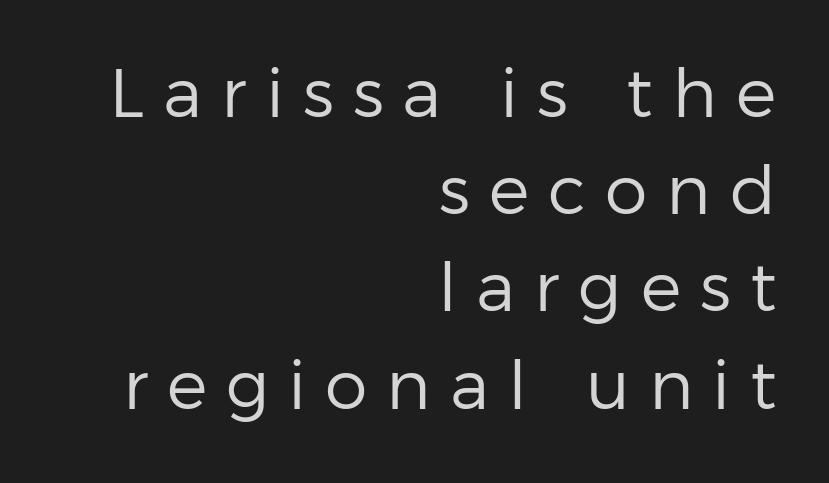
These lines are rendered in a variable-pitch font. The foot of each line stays bare and open. A flush-right, rag-left setting is used for this passage. The typeface chosen for these lines omits serifs. The letters stand straight up with perfectly vertical stems.
